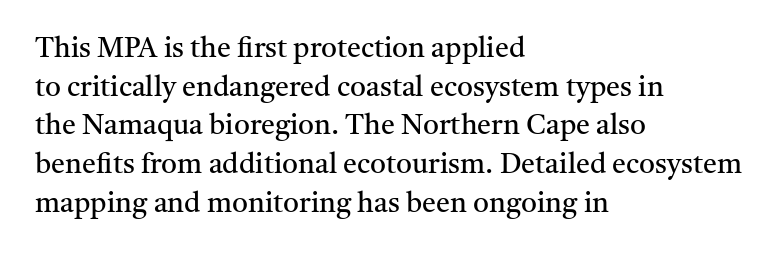
Q: Is the text bold? A: No.
Q: Is the text italic (slanted)? A: No, it is upright.
Q: Is the typeface a serif or a sans-serif typeface? A: Serif.
Q: Is the text underlined? A: No.
Q: How is the paragraph aligned? A: Left-aligned.
Q: Is the spacing between letters normal or unusually wide? A: Normal.
Q: Is the spacing between lines tight, normal or loose? A: Normal.
Q: Width (condensed, normal, or wide)? A: Normal.
Q: Stroke contrast? A: Medium.
Q: x-height? A: Medium.
Q: Monospaced? A: No.
